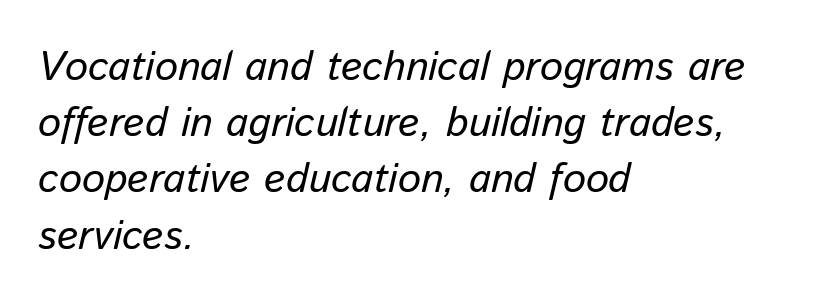
A normal amount of white space separates one row of letters from the next. The rendering uses natural spacing where letterforms have individual widths. Underline: absent. This is not heavy type; no bold has been used. Would a proofreader flag this as italicized? Yes.
